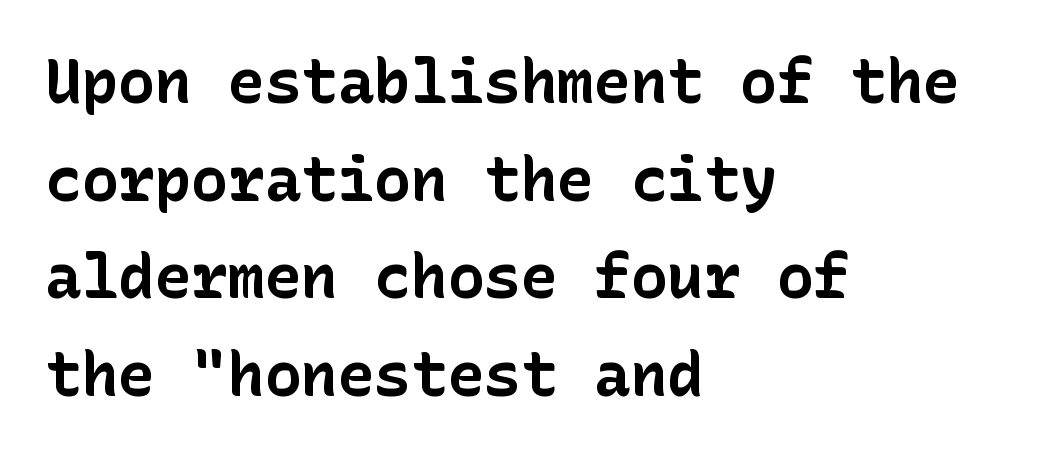
The image shows 61 px bold sans-serif type, upright; set left-aligned, normal line spacing (1.6x), normal letter spacing, not underlined; low stroke contrast and a medium x-height.
